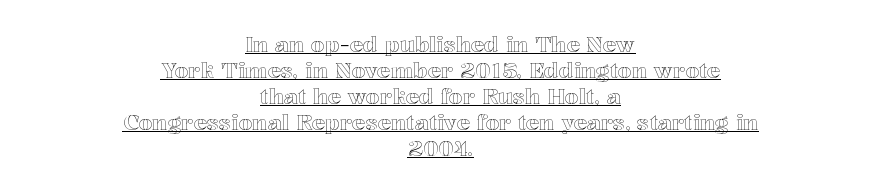
The image shows 22 px text type, upright; set centered, line spacing 1.18x, normal letter spacing, underlined.
